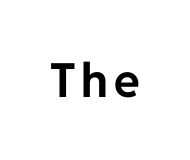
Q: Is the text bold? A: Yes.
Q: Is the text italic (slanted)? A: No, it is upright.
Q: Is the typeface a serif or a sans-serif typeface? A: Sans-serif.
Q: Is the text underlined? A: No.
Q: Width (condensed, normal, or wide)? A: Normal.
Q: Stroke contrast? A: Low.
Q: x-height? A: Medium.
Q: Monospaced? A: No.
